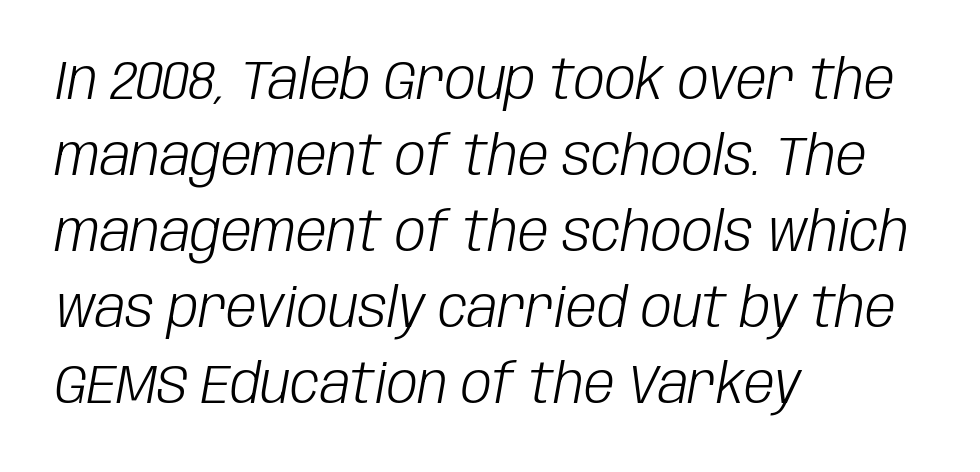
Q: Is the text bold? A: No.
Q: Is the text italic (slanted)? A: Yes, it leans right by about 10 degrees.
Q: Is the text underlined? A: No.
Q: How is the paragraph aligned? A: Left-aligned.
Q: Is the spacing between letters normal or unusually wide? A: Normal.
Q: Is the spacing between lines tight, normal or loose? A: Normal.
Q: Width (condensed, normal, or wide)? A: Condensed.
Q: Stroke contrast? A: Low.
Q: x-height? A: Large.
Q: Monospaced? A: No.
